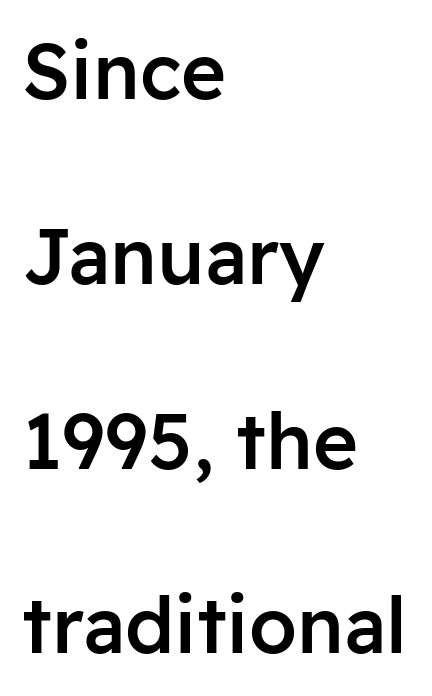
{"serif": "no", "italic": "no", "bold": "semi", "weight": "semibold", "width": "normal", "stroke_contrast": "low", "x_height": "medium", "monospaced": "no", "underline": "no", "align": "left", "line_spacing": "loose", "line_spacing_ratio": 2.4, "letter_spacing": "normal", "letter_spacing_em": 0.0, "glyph_px": 77}
